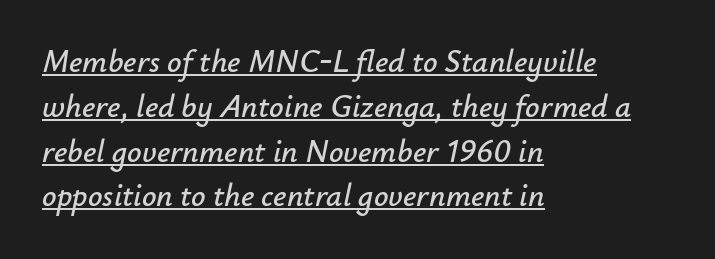
The image shows 32 px text type, italic (leaning right); set left-aligned, normal line spacing (1.4x), normal letter spacing, underlined; low stroke contrast and a small x-height.
